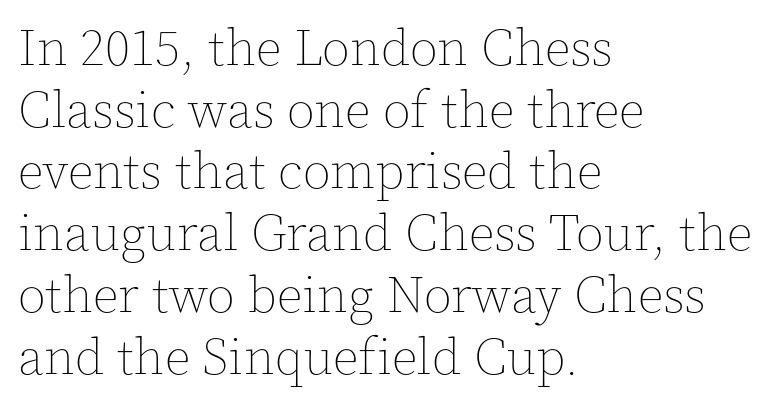
Q: Is the text bold? A: No.
Q: Is the text italic (slanted)? A: No, it is upright.
Q: Is the text underlined? A: No.
Q: How is the paragraph aligned? A: Left-aligned.
Q: Is the spacing between letters normal or unusually wide? A: Normal.
Q: Width (condensed, normal, or wide)? A: Normal.
Q: x-height? A: Medium.
Q: Monospaced? A: No.
